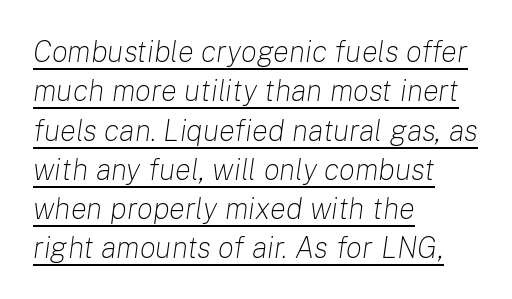
No heavy texture on the line: the type isn't bold. Honestly, the letter spacing is just normal — you wouldn't notice it. Spacing verdict: proportional, widths tailored to each character. Evenly set lines give the paragraph a standard silhouette. Typeset ragged right — the left edge is the straight one.
